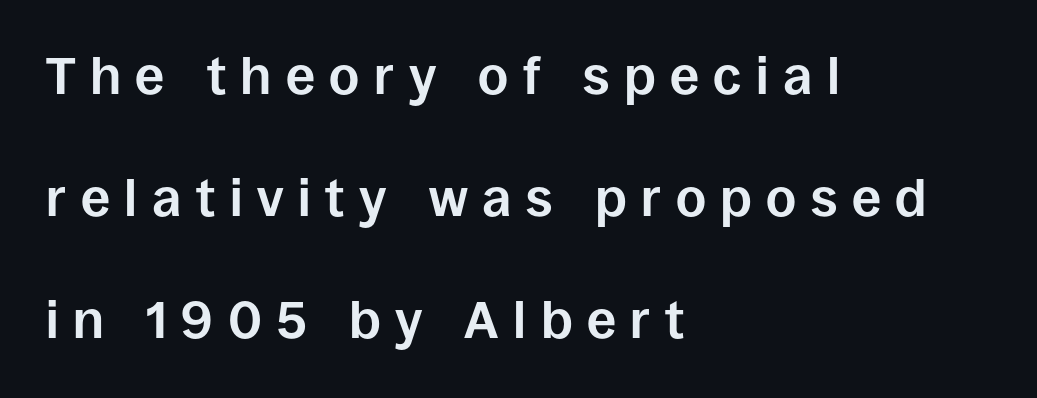
Does extra space separate the letters? Yes, quite a lot of it. Observe the absence of serifs on each vertical stroke in this sample. I'd describe the lettering as bold — thick and assertive. Note the varied advance widths — an 'i' is clearly narrower than an 'm'. Do the letters lean? They stand straight. The zone under the glyphs is completely vacant.
